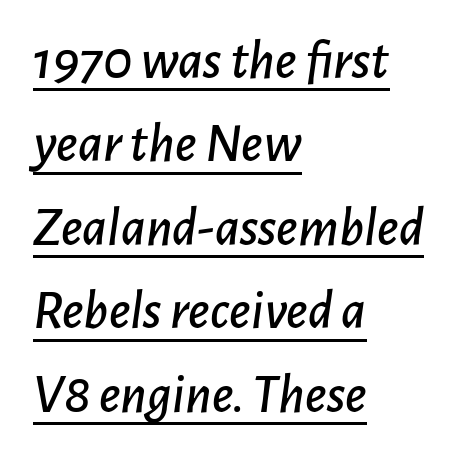
Q: Is the text italic (slanted)? A: Yes, it leans right by about 7 degrees.
Q: Is the text underlined? A: Yes.
Q: How is the paragraph aligned? A: Left-aligned.
Q: Is the spacing between letters normal or unusually wide? A: Normal.
Q: Is the spacing between lines tight, normal or loose? A: Normal.
Q: Width (condensed, normal, or wide)? A: Normal.
Q: Stroke contrast? A: Low.
Q: x-height? A: Medium.
Q: Monospaced? A: No.
